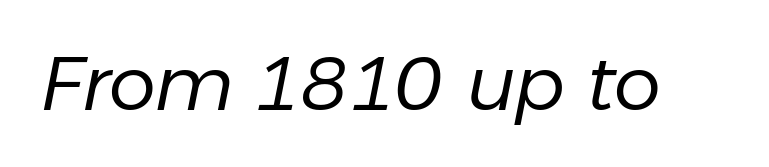
Q: Is the text bold? A: No.
Q: Is the text italic (slanted)? A: Yes, it leans right by about 11 degrees.
Q: Is the text underlined? A: No.
Q: Is the spacing between letters normal or unusually wide? A: Normal.
Q: Width (condensed, normal, or wide)? A: Normal.
Q: Stroke contrast? A: Low.
Q: x-height? A: Medium.
Q: Monospaced? A: No.
